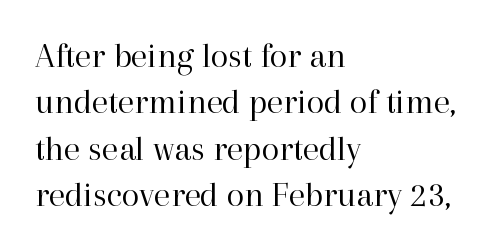
The image shows 36 px regular-weight serif type, upright; set left-aligned, normal line spacing (1.29x), normal letter spacing, not underlined; high stroke contrast and a medium x-height.
